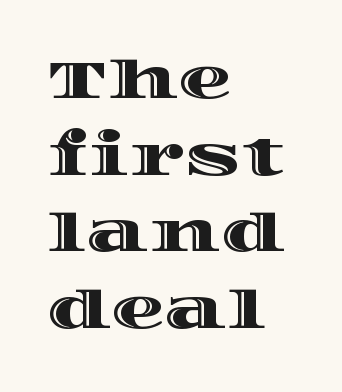
The lines are quadded left. Decoration check: the copy has no underline. If you drew a line through each stem, it would be perfectly vertical. What's the leading like? Ordinary, nothing unusual.
